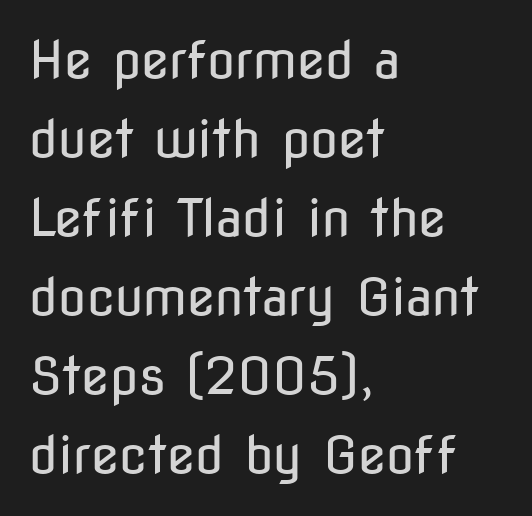
The image shows 51 px regular-weight, condensed sans-serif type, upright; set left-aligned, normal line spacing (1.55x), normal letter spacing, not underlined; low stroke contrast and a medium x-height.
